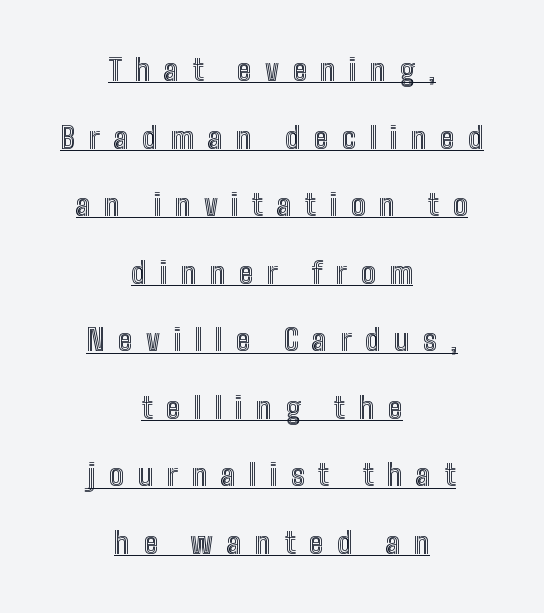
Q: Is the text italic (slanted)? A: No, it is upright.
Q: Is the text underlined? A: Yes.
Q: How is the paragraph aligned? A: Centered.
Q: Is the spacing between letters normal or unusually wide? A: Unusually wide.
Q: Is the spacing between lines tight, normal or loose? A: Loose.
Q: Width (condensed, normal, or wide)? A: Condensed.
Q: x-height? A: Medium.
Q: Monospaced? A: No.
